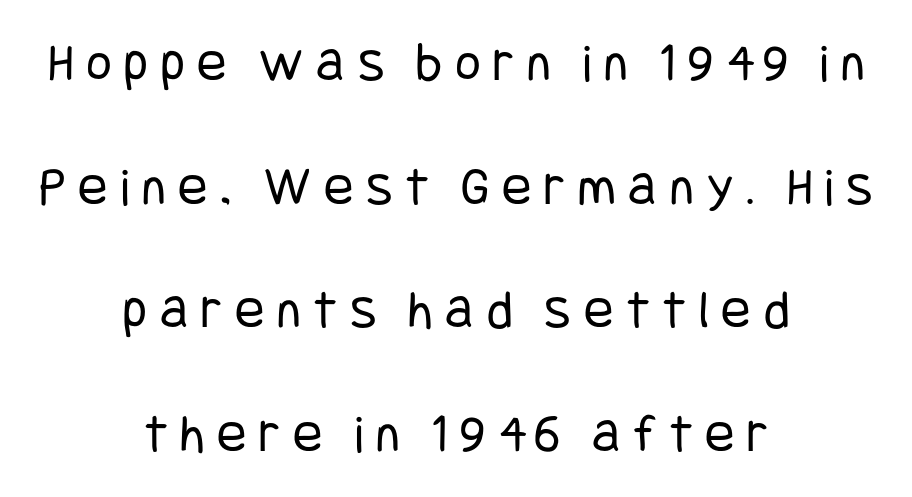
{"serif": "no", "italic": "no", "bold": "no", "weight": "regular", "width": "condensed", "stroke_contrast": "low", "x_height": "large", "underline": "no", "align": "center", "line_spacing": "loose", "line_spacing_ratio": 2.25, "letter_spacing": "wide", "letter_spacing_em": 0.23, "glyph_px": 55}
